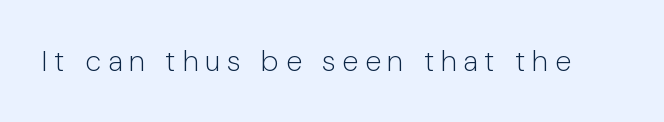
Q: Is the text bold? A: No.
Q: Is the text italic (slanted)? A: No, it is upright.
Q: Is the typeface a serif or a sans-serif typeface? A: Sans-serif.
Q: Is the text underlined? A: No.
Q: Is the spacing between letters normal or unusually wide? A: Unusually wide.
Q: Width (condensed, normal, or wide)? A: Normal.
Q: Stroke contrast? A: Low.
Q: x-height? A: Medium.
Q: Monospaced? A: No.
